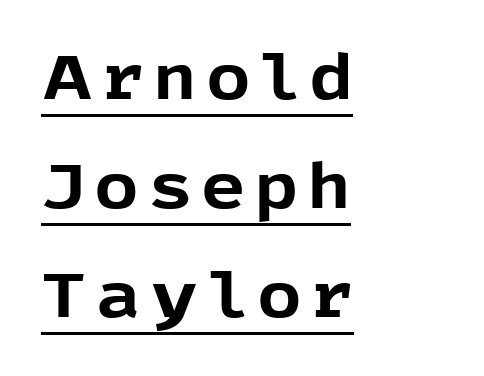
{"serif": "no", "italic": "no", "bold": "yes", "weight": "bold", "width": "normal", "x_height": "medium", "monospaced": "no", "underline": "yes", "align": "left", "line_spacing_ratio": 1.76, "glyph_px": 62}
